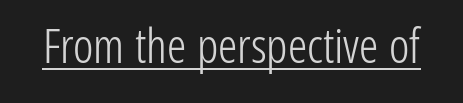
{"serif": "no", "italic": "no", "bold": "no", "weight": "light", "width": "condensed", "stroke_contrast": "low", "x_height": "medium", "monospaced": "no", "underline": "yes", "letter_spacing": "normal", "letter_spacing_em": 0.0, "glyph_px": 48}
